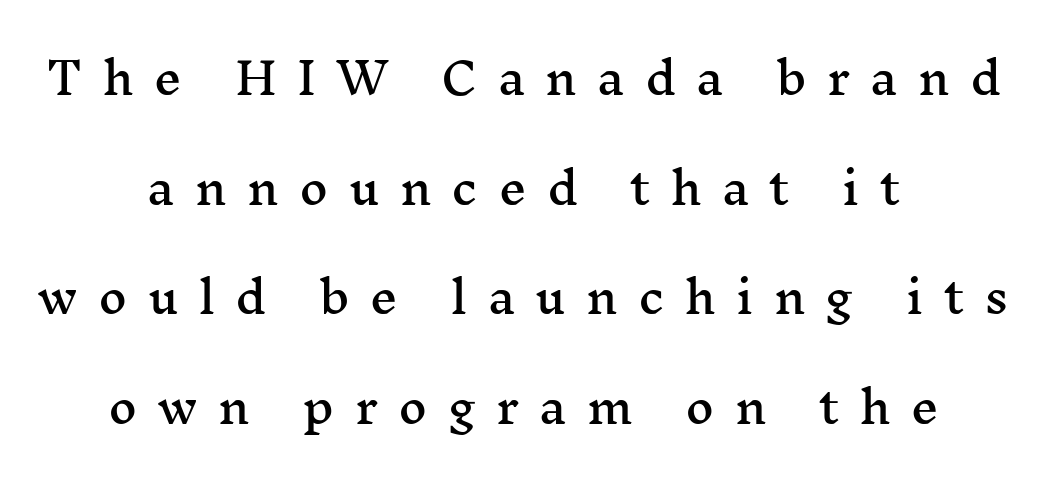
{"serif": "yes", "italic": "no", "width": "wide", "stroke_contrast": "medium", "x_height": "medium", "monospaced": "no", "underline": "no", "align": "center", "line_spacing": "loose", "line_spacing_ratio": 2.49, "letter_spacing": "wide", "letter_spacing_em": 0.46, "glyph_px": 44}
